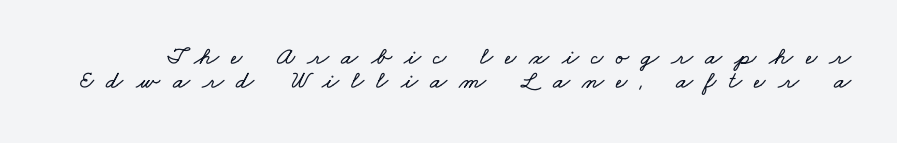
Q: Is the text underlined? A: No.
Q: Is the spacing between letters normal or unusually wide? A: Unusually wide.
Q: Is the spacing between lines tight, normal or loose? A: Tight.
